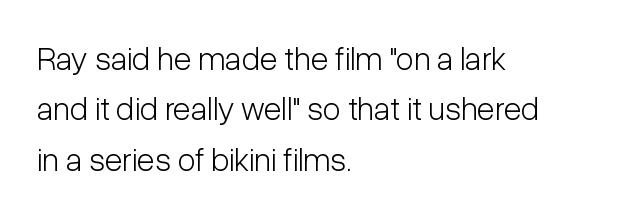
{"serif": "no", "italic": "no", "bold": "no", "weight": "light", "width": "condensed", "stroke_contrast": "low", "x_height": "medium", "monospaced": "no", "underline": "no", "align": "left", "line_spacing": "normal", "line_spacing_ratio": 1.53, "letter_spacing": "normal", "letter_spacing_em": 0.0, "glyph_px": 33}
